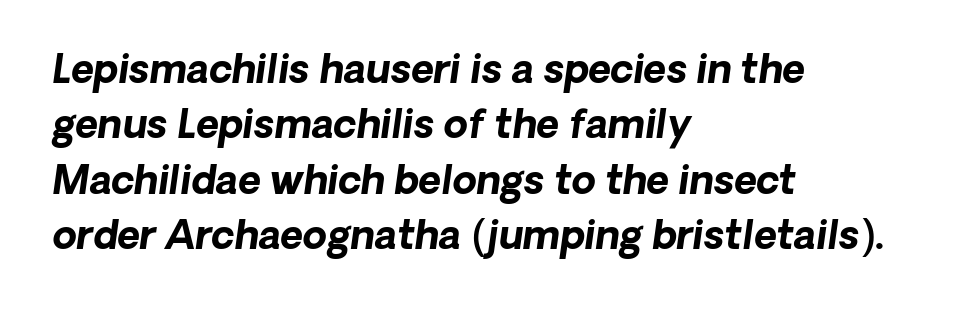
The image shows 39 px bold type, italic (leaning right); set left-aligned, normal line spacing (1.42x), normal letter spacing, not underlined; low stroke contrast and a medium x-height.
